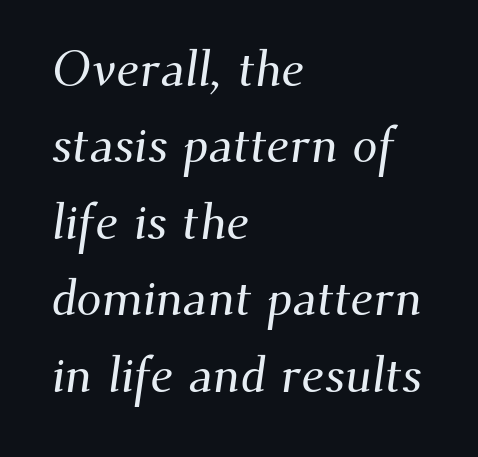
{"serif": "yes", "width": "normal", "stroke_contrast": "medium", "x_height": "small", "monospaced": "no", "underline": "no", "align": "left", "line_spacing": "normal", "line_spacing_ratio": 1.53, "letter_spacing": "normal", "letter_spacing_em": 0.0, "glyph_px": 50}
